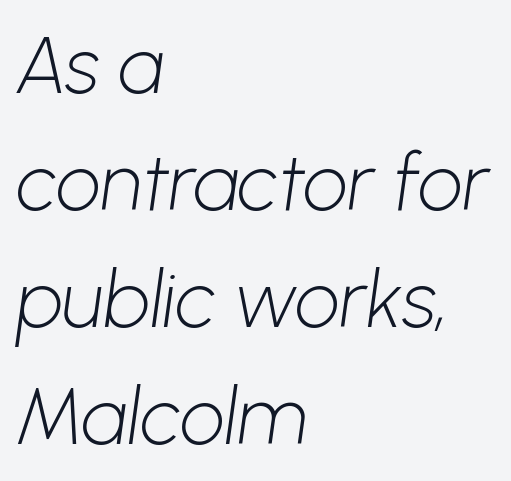
The image shows 79 px light sans-serif type; set left-aligned, normal line spacing (1.48x), normal letter spacing, not underlined; low stroke contrast and a medium x-height.
